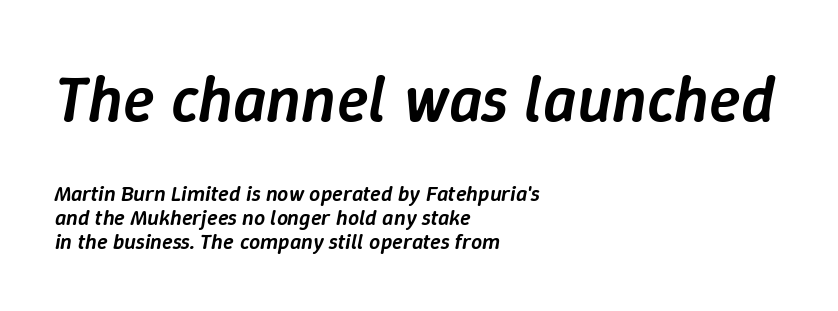
The image shows 65 px semibold type, italic (leaning right); set left-aligned, tight line spacing (1.09x), normal letter spacing, not underlined; the first (top) block is 2.95x larger; low stroke contrast and a medium x-height.
